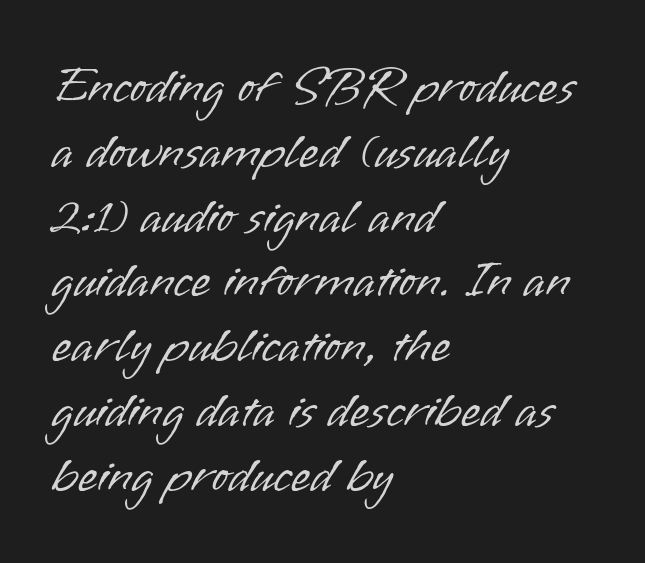
Q: Is the text bold? A: No.
Q: Is the text italic (slanted)? A: Yes.
Q: Is the typeface a serif or a sans-serif typeface? A: Sans-serif.
Q: Is the text underlined? A: No.
Q: How is the paragraph aligned? A: Left-aligned.
Q: Is the spacing between letters normal or unusually wide? A: Normal.
Q: Is the spacing between lines tight, normal or loose? A: Normal.
Q: Width (condensed, normal, or wide)? A: Normal.
Q: Stroke contrast? A: Low.
Q: x-height? A: Small.
Q: Monospaced? A: No.
